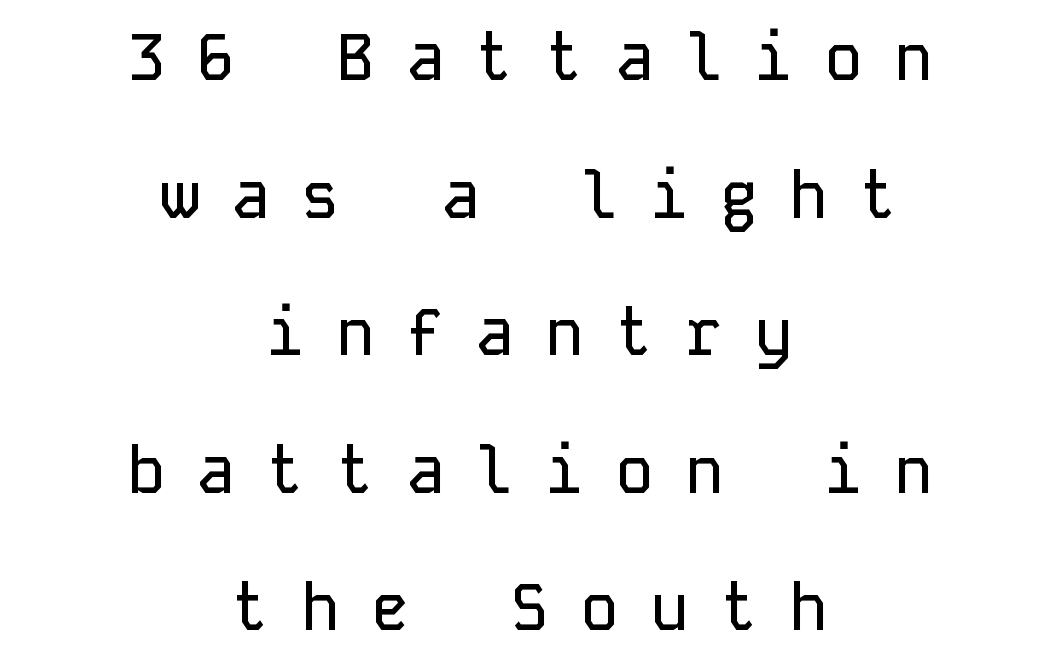
{"serif": "no", "italic": "no", "width": "normal", "stroke_contrast": "low", "x_height": "medium", "monospaced": "yes", "underline": "no", "align": "center", "line_spacing": "loose", "line_spacing_ratio": 2.15, "letter_spacing": "wide", "letter_spacing_em": 0.49, "glyph_px": 64}
